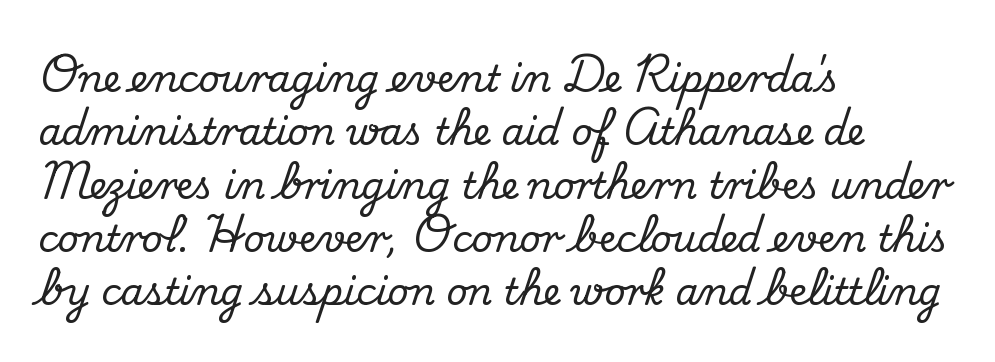
Q: Is the text italic (slanted)? A: Yes.
Q: Is the typeface a serif or a sans-serif typeface? A: Serif.
Q: Is the text underlined? A: No.
Q: How is the paragraph aligned? A: Left-aligned.
Q: Is the spacing between letters normal or unusually wide? A: Normal.
Q: Is the spacing between lines tight, normal or loose? A: Normal.
Q: Width (condensed, normal, or wide)? A: Normal.
Q: Stroke contrast? A: Medium.
Q: x-height? A: Small.
Q: Monospaced? A: No.
